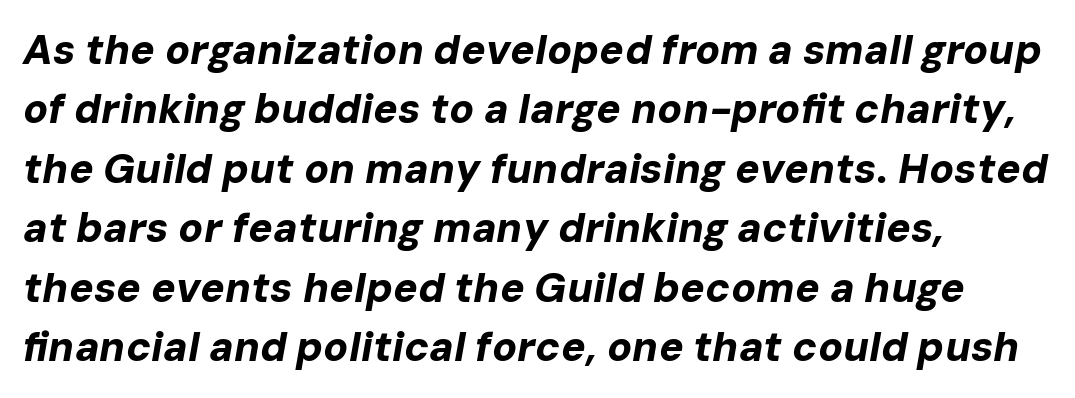
The image shows 41 px bold type, italic (leaning right); set left-aligned, normal line spacing (1.45x), normal letter spacing, not underlined; low stroke contrast and a medium x-height.
